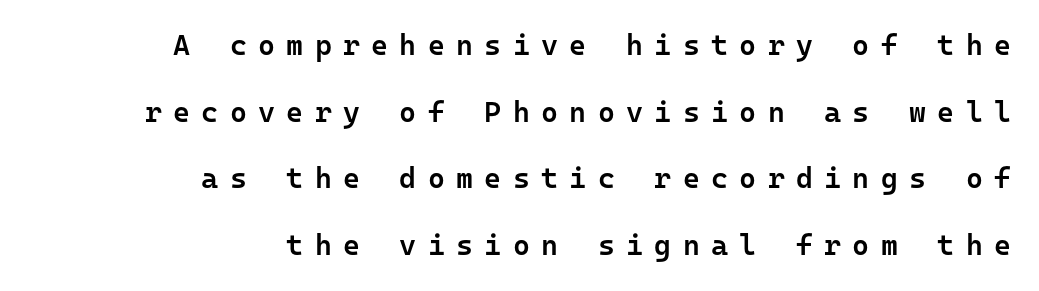
Q: Is the text bold? A: Semi-bold.
Q: Is the text italic (slanted)? A: No, it is upright.
Q: Is the typeface a serif or a sans-serif typeface? A: Sans-serif.
Q: Is the text underlined? A: No.
Q: How is the paragraph aligned? A: Right-aligned.
Q: Is the spacing between letters normal or unusually wide? A: Unusually wide.
Q: Is the spacing between lines tight, normal or loose? A: Loose.
Q: Width (condensed, normal, or wide)? A: Normal.
Q: Stroke contrast? A: Low.
Q: x-height? A: Medium.
Q: Monospaced? A: Yes.
